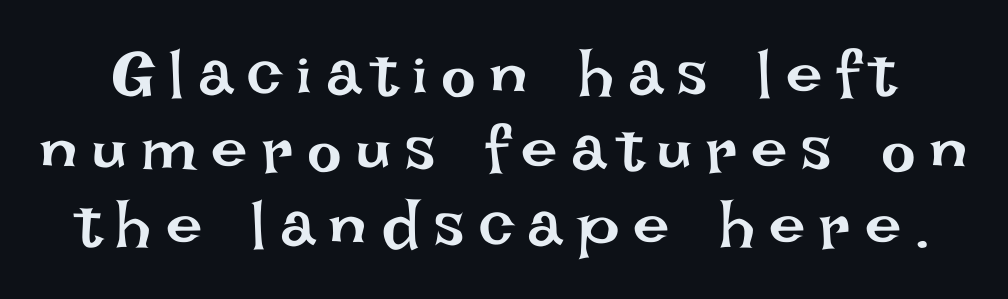
{"italic": "no", "bold": "no", "weight": "regular", "width": "normal", "stroke_contrast": "low", "x_height": "large", "monospaced": "no", "underline": "no", "line_spacing_ratio": 1.16, "letter_spacing": "wide", "letter_spacing_em": 0.22, "glyph_px": 65}
